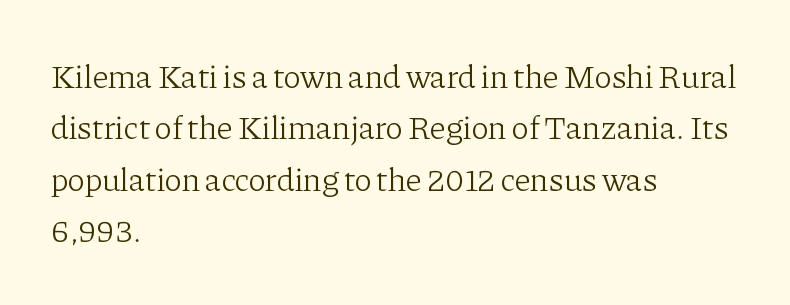
The baseline area is clear. These lines keep a tight, regular rhythm from letter to letter. Normally led — the rows are evenly, conventionally spaced. The characters display serif detailing at their extremities. This is roman type, the default non-slanted kind. The font is comparable to plain body text, perhaps lighter.
